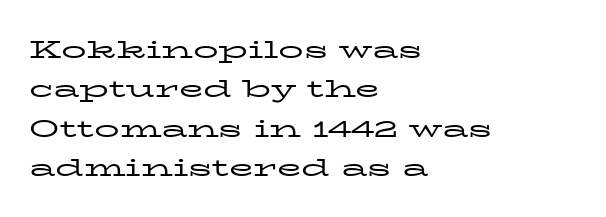
The image shows 25 px text type, upright; set left-aligned, normal line spacing (1.58x), normal letter spacing, not underlined.
